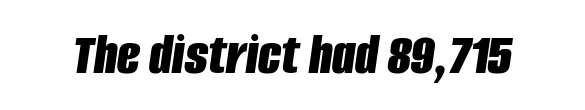
Q: Is the text bold? A: Yes.
Q: Is the text italic (slanted)? A: Yes, it leans right by about 8 degrees.
Q: Is the text underlined? A: No.
Q: Is the spacing between letters normal or unusually wide? A: Normal.
Q: Width (condensed, normal, or wide)? A: Condensed.
Q: Stroke contrast? A: Low.
Q: x-height? A: Large.
Q: Monospaced? A: No.
